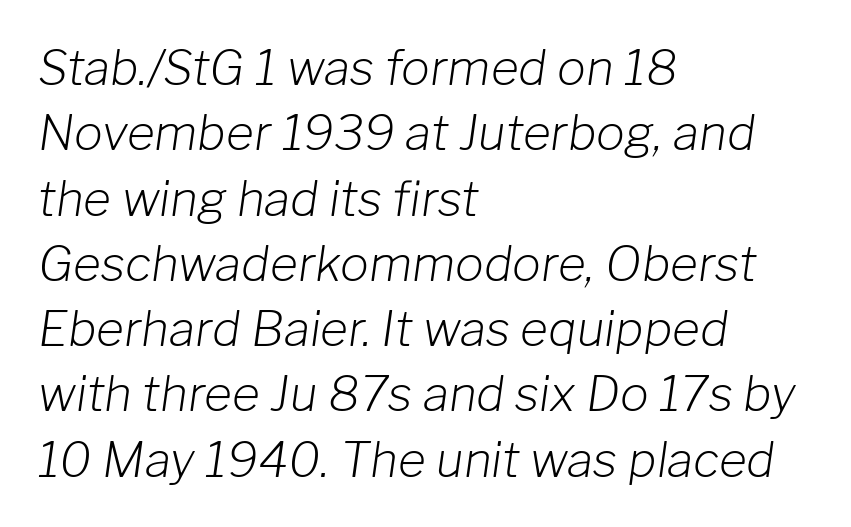
Q: Is the text bold? A: No.
Q: Is the text italic (slanted)? A: Yes, it leans right by about 8 degrees.
Q: Is the text underlined? A: No.
Q: How is the paragraph aligned? A: Left-aligned.
Q: Is the spacing between letters normal or unusually wide? A: Normal.
Q: Is the spacing between lines tight, normal or loose? A: Normal.
Q: Width (condensed, normal, or wide)? A: Normal.
Q: Stroke contrast? A: Low.
Q: x-height? A: Medium.
Q: Monospaced? A: No.
